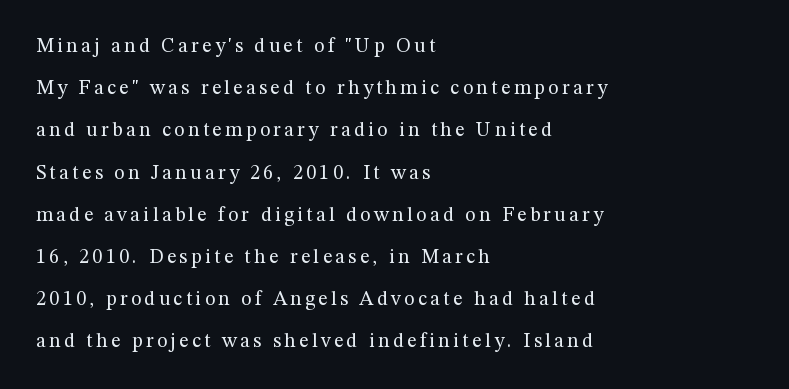
The image shows 20 px text type, upright; set left-aligned, loose line spacing (2.11x), not underlined.
